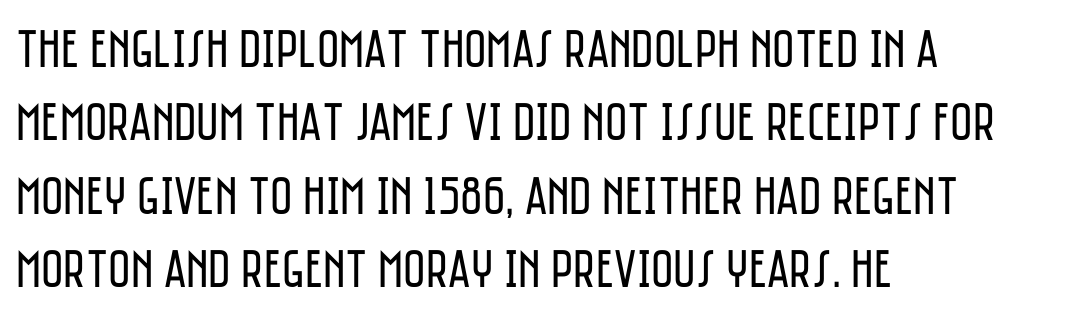
{"serif": "no", "italic": "no", "bold": "no", "weight": "regular", "width": "condensed", "stroke_contrast": "low", "x_height": "large", "monospaced": "no", "underline": "no", "align": "left", "line_spacing": "normal", "line_spacing_ratio": 1.36, "letter_spacing": "normal", "letter_spacing_em": 0.0, "glyph_px": 54}
